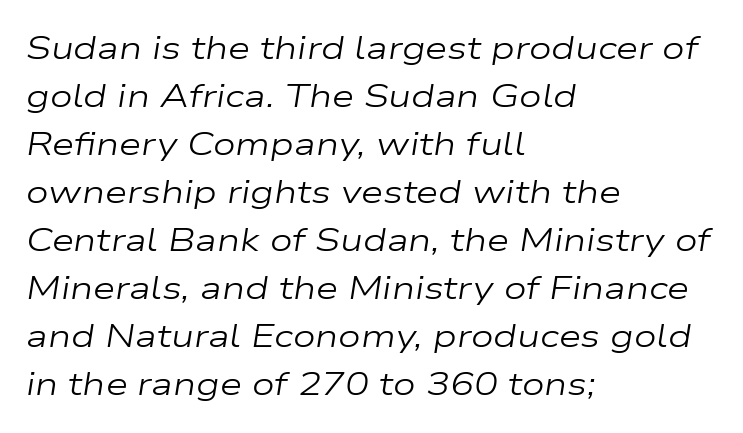
{"italic": "yes", "lean": "right", "slant_degrees": 9, "bold": "no", "weight": "regular", "width": "wide", "stroke_contrast": "low", "x_height": "medium", "monospaced": "no", "underline": "no", "align": "left", "line_spacing": "normal", "line_spacing_ratio": 1.5, "letter_spacing": "normal", "letter_spacing_em": 0.0, "glyph_px": 32}
